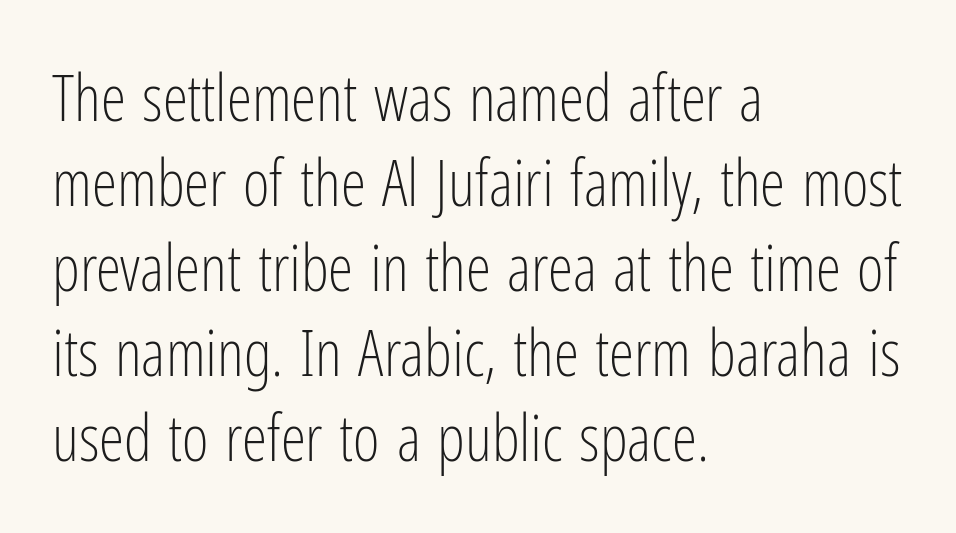
{"serif": "no", "italic": "no", "bold": "no", "weight": "light", "width": "condensed", "stroke_contrast": "low", "x_height": "medium", "monospaced": "no", "underline": "no", "align": "left", "line_spacing": "normal", "line_spacing_ratio": 1.33, "letter_spacing": "normal", "letter_spacing_em": 0.0, "glyph_px": 64}
